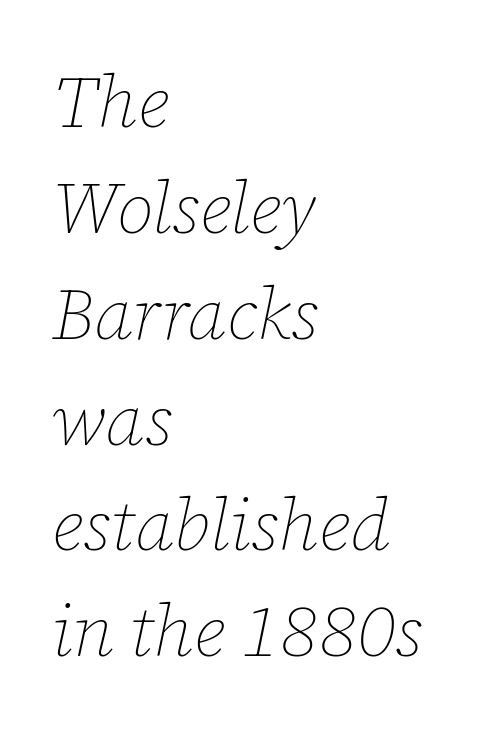
Q: Is the text bold? A: No.
Q: Is the text italic (slanted)? A: Yes, it leans right by about 12 degrees.
Q: Is the text underlined? A: No.
Q: How is the paragraph aligned? A: Left-aligned.
Q: Is the spacing between letters normal or unusually wide? A: Normal.
Q: Is the spacing between lines tight, normal or loose? A: Normal.
Q: Width (condensed, normal, or wide)? A: Normal.
Q: Stroke contrast? A: Low.
Q: x-height? A: Medium.
Q: Monospaced? A: No.
